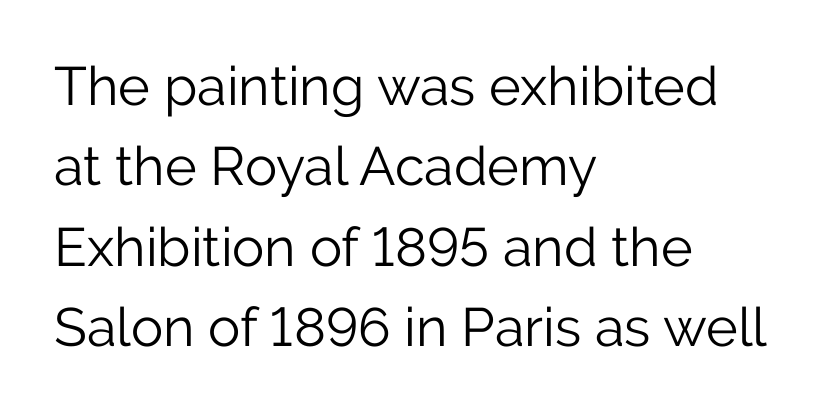
Unlike a traditional serif, this face leaves its strokes unadorned. One-word summary of the alignment: left. The passage shown stacks its lines at a standard gap. The cut favours lightness, reaching ordinary text weight at its darkest. Look at the tracking — it's just the regular setting, nothing added.
